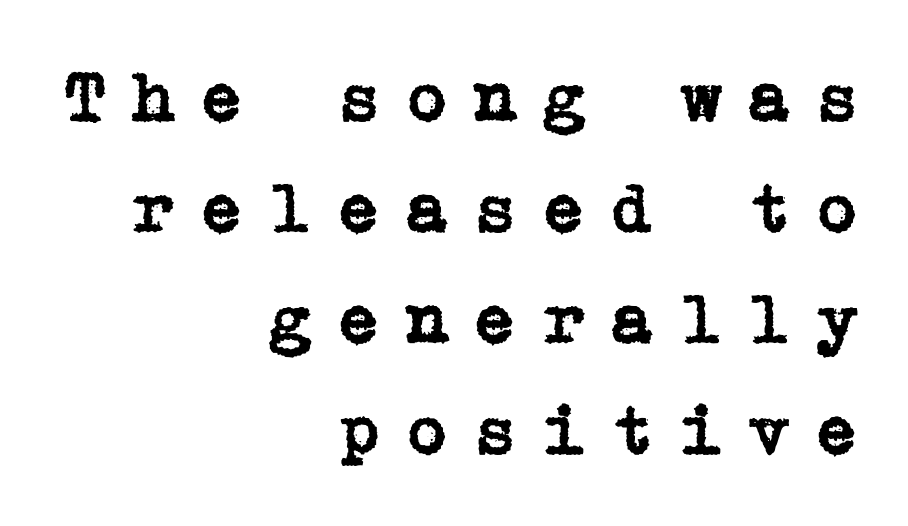
The image shows 72 px serif type, upright; set right-aligned, normal line spacing (1.54x), unusually wide letter spacing (+0.33 em), not underlined; low stroke contrast and a medium x-height.
